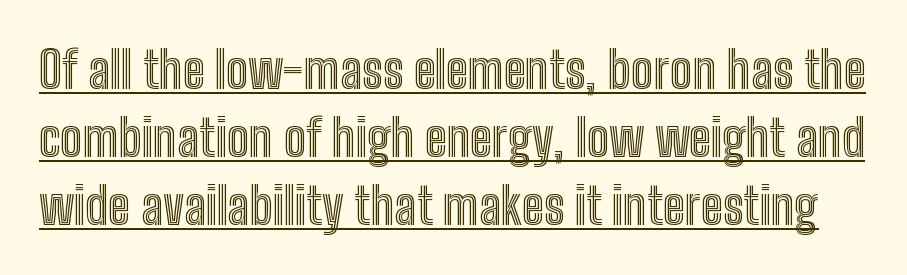
Character widths vary here, with narrow letters taking less room than wide ones. Emphasis is given by a line drawn under the lettering. Successive baselines arrive at the customary interval. The letters sit at their default tracking, neither squeezed nor spread. If you drew a line through each stem, it would be perfectly vertical.
